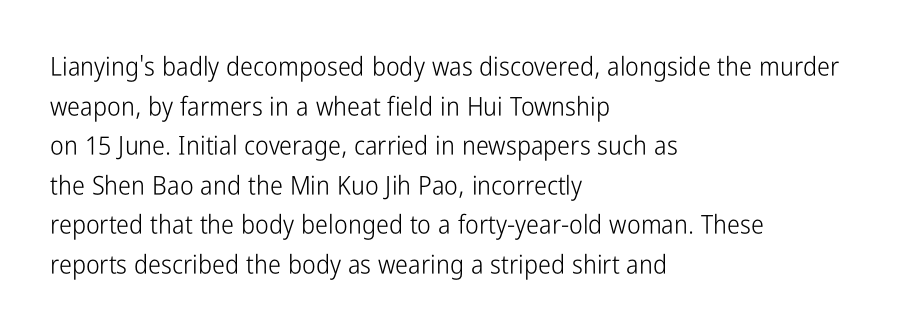
{"italic": "no", "bold": "no", "underline": "no", "align": "left", "line_spacing": "normal", "line_spacing_ratio": 1.52, "letter_spacing": "normal", "letter_spacing_em": 0.0, "glyph_px": 26}
